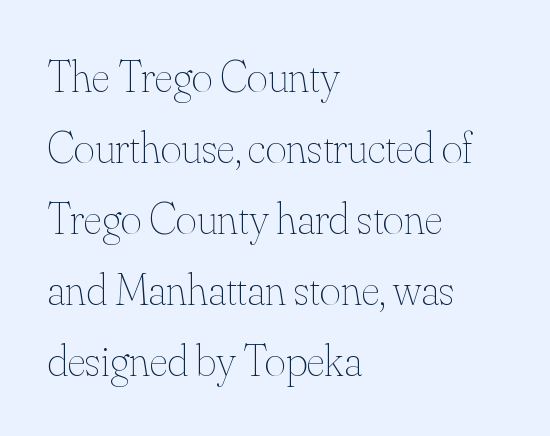
Q: Is the text bold? A: No.
Q: Is the text italic (slanted)? A: No, it is upright.
Q: Is the text underlined? A: No.
Q: How is the paragraph aligned? A: Left-aligned.
Q: Is the spacing between letters normal or unusually wide? A: Normal.
Q: Is the spacing between lines tight, normal or loose? A: Normal.
Q: Width (condensed, normal, or wide)? A: Normal.
Q: Stroke contrast? A: Medium.
Q: x-height? A: Small.
Q: Monospaced? A: No.
